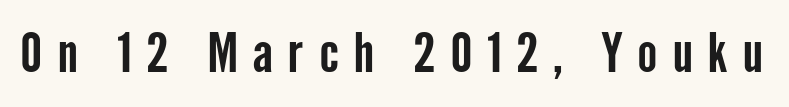
The gaps between neighbouring characters are conspicuously large. These lines are composed in type without serifs. Spacing verdict: proportional, widths tailored to each character. The font's upright variant was chosen for this text.
